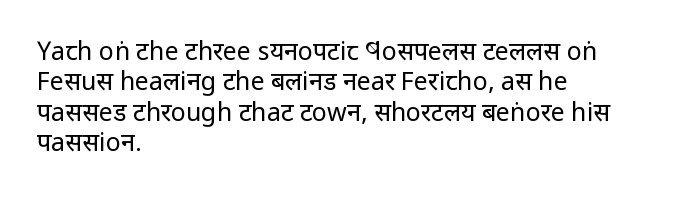
Q: Is the text bold? A: No.
Q: Is the text italic (slanted)? A: No, it is upright.
Q: Is the text underlined? A: No.
Q: How is the paragraph aligned? A: Left-aligned.
Q: Is the spacing between letters normal or unusually wide? A: Normal.
